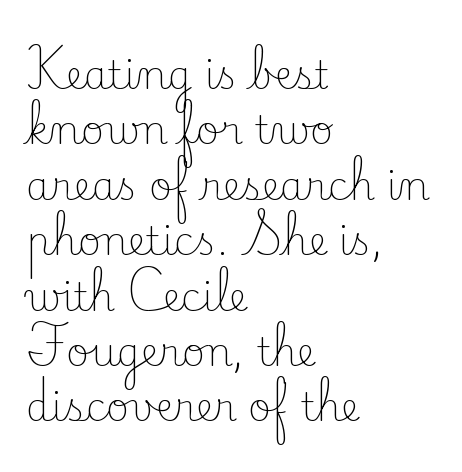
Q: Is the text bold? A: No.
Q: Is the text italic (slanted)? A: No, it is upright.
Q: Is the typeface a serif or a sans-serif typeface? A: Serif.
Q: Is the text underlined? A: No.
Q: How is the paragraph aligned? A: Left-aligned.
Q: Is the spacing between letters normal or unusually wide? A: Normal.
Q: Is the spacing between lines tight, normal or loose? A: Normal.
Q: Width (condensed, normal, or wide)? A: Normal.
Q: Stroke contrast? A: Low.
Q: x-height? A: Small.
Q: Monospaced? A: No.
